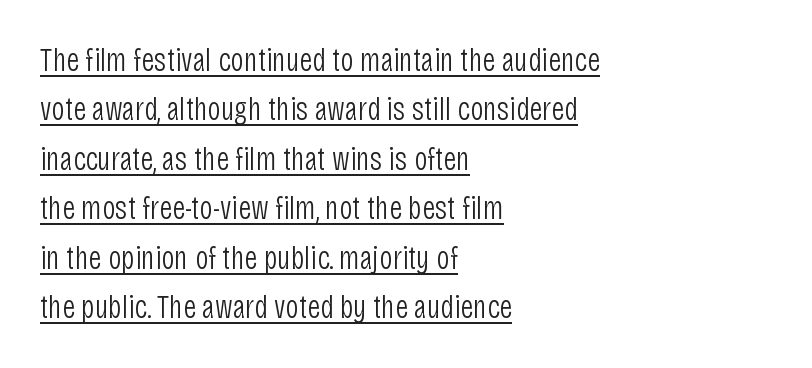
{"serif": "no", "italic": "no", "bold": "no", "weight": "light", "width": "condensed", "stroke_contrast": "low", "x_height": "large", "monospaced": "no", "underline": "yes", "align": "left", "line_spacing": "normal", "line_spacing_ratio": 1.5, "letter_spacing": "normal", "letter_spacing_em": 0.0, "glyph_px": 33}
